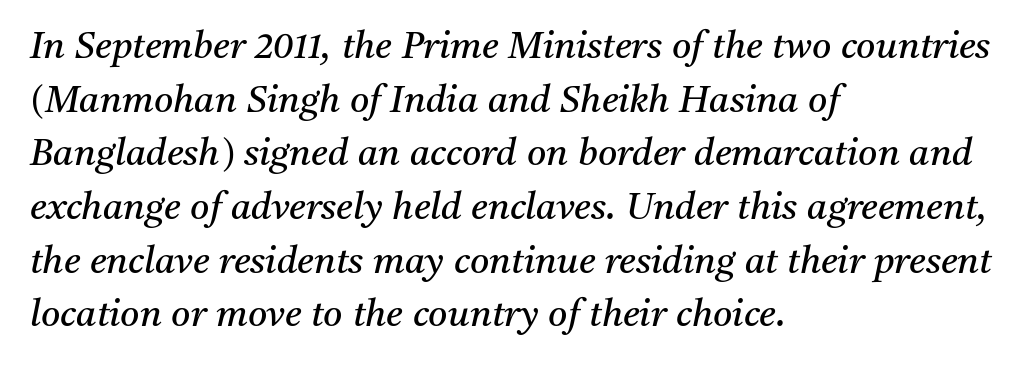
Q: Is the text bold? A: No.
Q: Is the text italic (slanted)? A: Yes, it leans right by about 11 degrees.
Q: Is the typeface a serif or a sans-serif typeface? A: Serif.
Q: Is the text underlined? A: No.
Q: How is the paragraph aligned? A: Left-aligned.
Q: Is the spacing between letters normal or unusually wide? A: Normal.
Q: Is the spacing between lines tight, normal or loose? A: Normal.
Q: Width (condensed, normal, or wide)? A: Normal.
Q: Stroke contrast? A: Medium.
Q: x-height? A: Medium.
Q: Monospaced? A: No.
